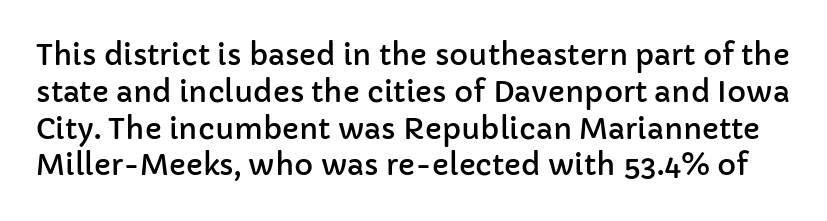
This is sans-serif lettering, the kind often seen on screens and signage. The foot of each line stays bare and open. These lines are rendered in a variable-pitch font. You can tell it's not italic because the verticals are truly vertical. This block has exactly the height ordinary leading produces.
